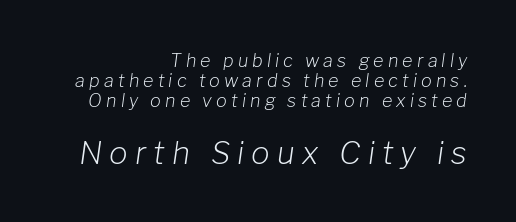
Q: Is the text bold? A: No.
Q: Is the text italic (slanted)? A: Yes, it leans right by about 8 degrees.
Q: Is the text underlined? A: No.
Q: How is the paragraph aligned? A: Right-aligned.
Q: Is the spacing between letters normal or unusually wide? A: Unusually wide.
Q: Is the spacing between lines tight, normal or loose? A: Tight.
Q: Which block of text is set in a larger size, the first (top) or the second (bottom)? A: The second (bottom) one.
Q: Width (condensed, normal, or wide)? A: Normal.
Q: Stroke contrast? A: Low.
Q: x-height? A: Medium.
Q: Monospaced? A: No.
